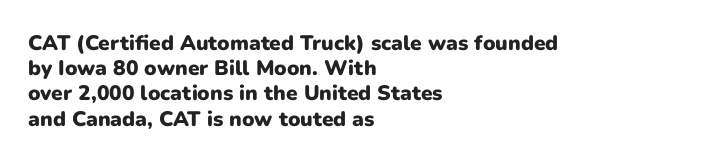
The image shows 21 px bold type, upright; set left-aligned, line spacing 1.2x, normal letter spacing, not underlined.
